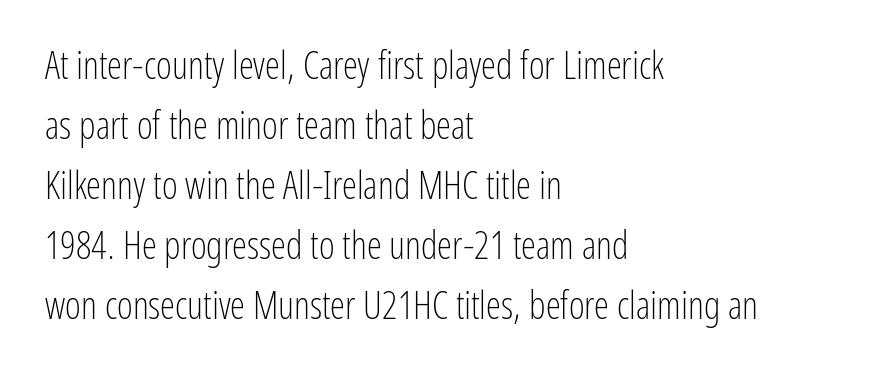
The lines in this sample share a left origin and differ only in where they stop. Compared with typical paragraphs, the rows here are spaced about the same. The rendering uses natural spacing where letterforms have individual widths. Is this a sans? Yes — the strokes have no serifs. Tracking value appears to be zero — textbook default spacing.
